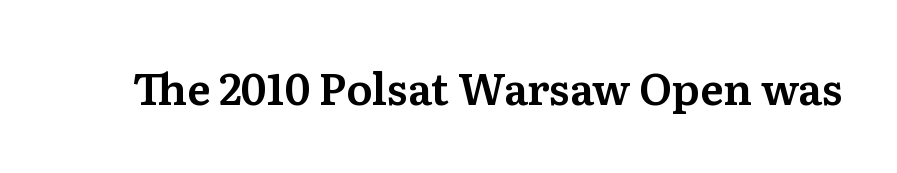
{"serif": "yes", "italic": "no", "width": "normal", "stroke_contrast": "medium", "x_height": "medium", "monospaced": "no", "underline": "no", "letter_spacing": "normal", "letter_spacing_em": 0.0, "glyph_px": 43}
